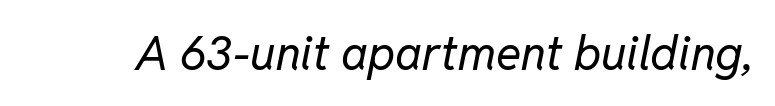
Q: Is the text bold? A: No.
Q: Is the text italic (slanted)? A: Yes, it leans right by about 11 degrees.
Q: Is the text underlined? A: No.
Q: Is the spacing between letters normal or unusually wide? A: Normal.
Q: Width (condensed, normal, or wide)? A: Normal.
Q: Stroke contrast? A: Low.
Q: x-height? A: Medium.
Q: Monospaced? A: No.
